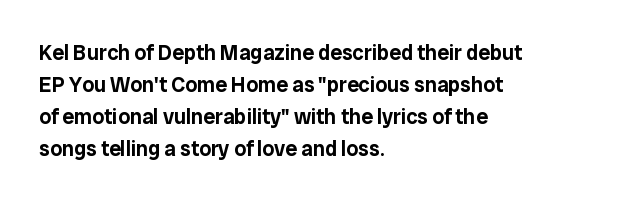
The image shows 21 px text type, upright; set left-aligned, normal line spacing (1.52x), normal letter spacing, not underlined.
